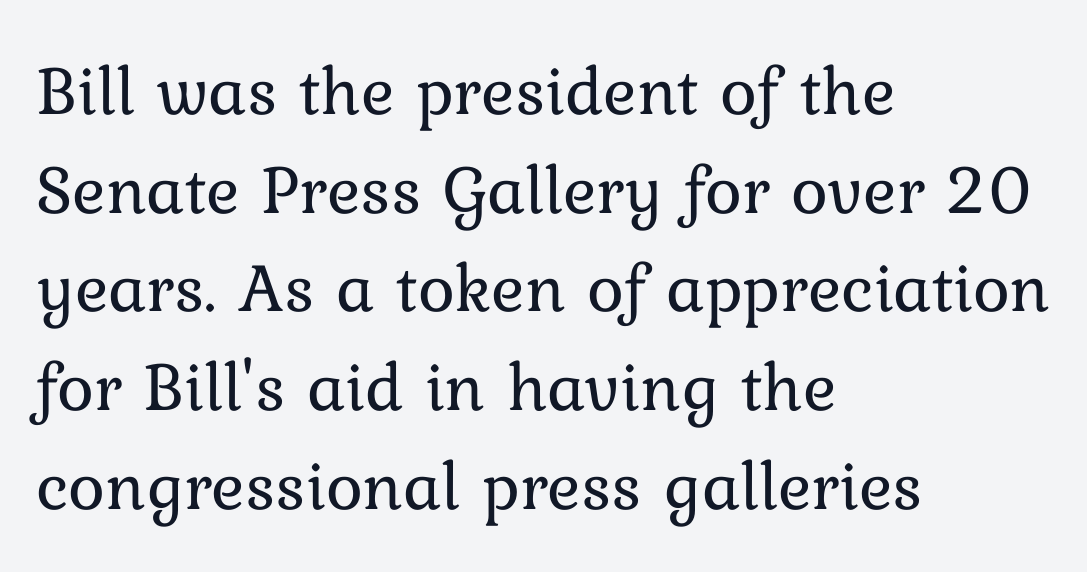
Which margin do the lines hug? The left one — the right edge is uneven. Vertical stems look standard width or narrower in stroke. A bare baseline throughout the passage. This block has exactly the height ordinary leading produces. These lines were composed using upright roman letters. The letterforms sit shoulder to shoulder at normal distance.
